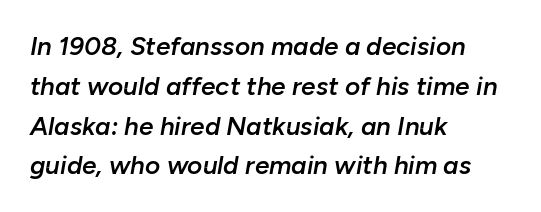
The image shows 26 px text type, italic (leaning right); set left-aligned, normal line spacing (1.53x), normal letter spacing, not underlined.
